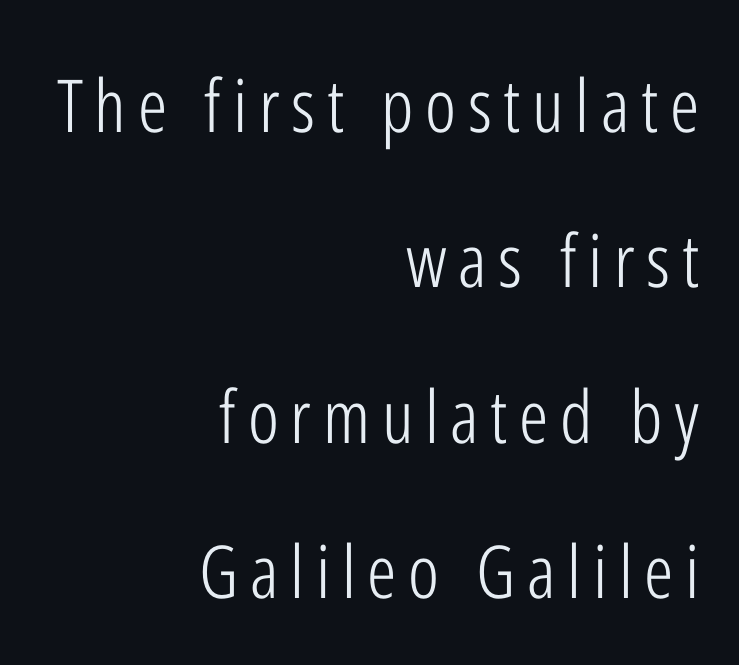
{"serif": "no", "italic": "no", "bold": "no", "weight": "light", "width": "condensed", "stroke_contrast": "low", "x_height": "medium", "monospaced": "no", "underline": "no", "align": "right", "line_spacing": "loose", "line_spacing_ratio": 2.13, "glyph_px": 73}
